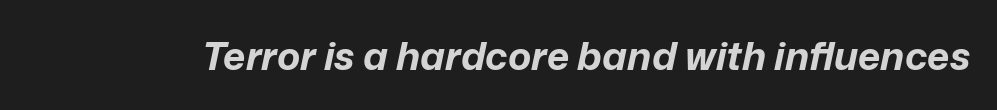
Q: Is the text bold? A: Yes.
Q: Is the text italic (slanted)? A: Yes, it leans right by about 12 degrees.
Q: Is the text underlined? A: No.
Q: Is the spacing between letters normal or unusually wide? A: Normal.
Q: Width (condensed, normal, or wide)? A: Normal.
Q: Stroke contrast? A: Low.
Q: x-height? A: Medium.
Q: Monospaced? A: No.
